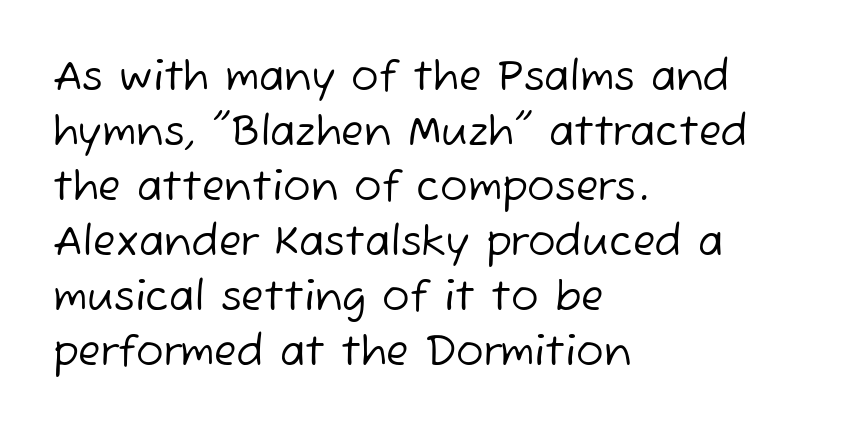
The type is set solid horizontally, with unmodified tracking. Leading matches the norm, producing a regular column. These lines are rendered in a variable-pitch font. A clean baseline with only descenders dipping below it. On a weight scale, this lands at 450 or below.
